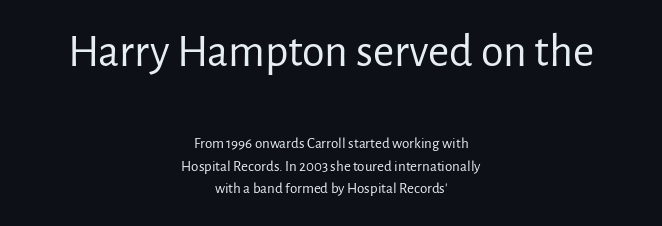
{"serif": "no", "italic": "no", "bold": "no", "weight": "regular", "width": "normal", "stroke_contrast": "low", "x_height": "medium", "monospaced": "no", "underline": "no", "align": "center", "line_spacing": "normal", "line_spacing_ratio": 1.52, "letter_spacing": "normal", "letter_spacing_em": 0.0, "larger_block": "first", "size_ratio": 3.07, "glyph_px": 46}
